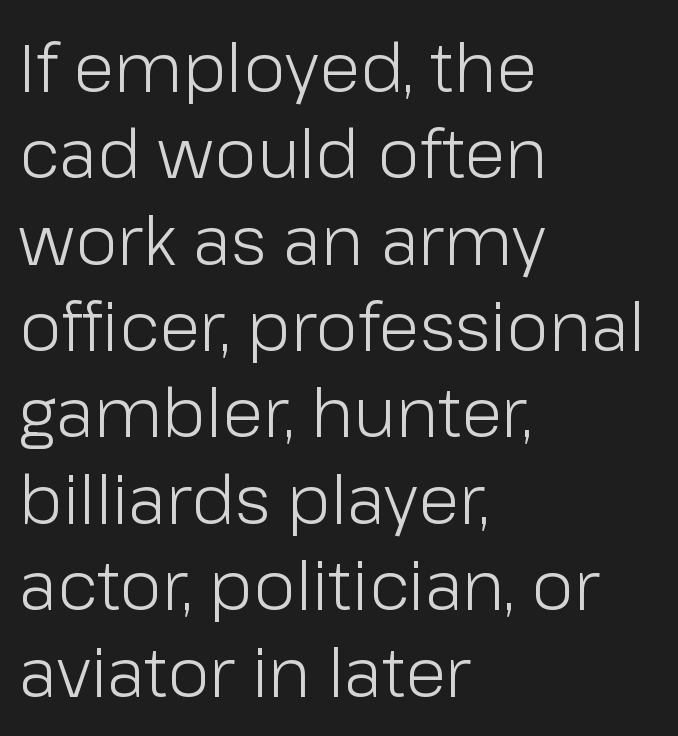
{"serif": "no", "italic": "no", "bold": "no", "weight": "light", "width": "normal", "stroke_contrast": "low", "x_height": "medium", "monospaced": "no", "underline": "no", "align": "left", "line_spacing": "normal", "line_spacing_ratio": 1.27, "letter_spacing": "normal", "letter_spacing_em": 0.0, "glyph_px": 68}
